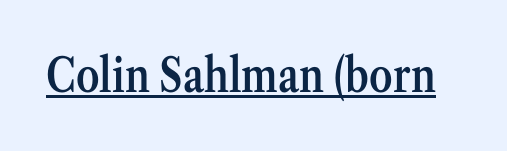
Q: Is the text bold? A: Semi-bold.
Q: Is the text italic (slanted)? A: No, it is upright.
Q: Is the typeface a serif or a sans-serif typeface? A: Serif.
Q: Is the text underlined? A: Yes.
Q: Is the spacing between letters normal or unusually wide? A: Normal.
Q: Width (condensed, normal, or wide)? A: Condensed.
Q: Stroke contrast? A: Medium.
Q: x-height? A: Medium.
Q: Monospaced? A: No.
